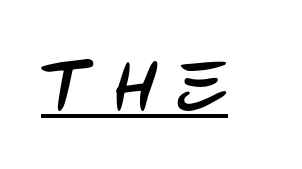
The image shows 72 px condensed sans-serif type; set unusually wide letter spacing (+0.28 em), underlined; low stroke contrast and a large x-height.
